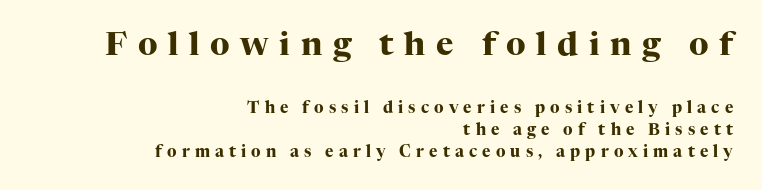
Q: Is the text bold? A: Yes.
Q: Is the text italic (slanted)? A: No, it is upright.
Q: Is the typeface a serif or a sans-serif typeface? A: Serif.
Q: Is the text underlined? A: No.
Q: How is the paragraph aligned? A: Right-aligned.
Q: Is the spacing between letters normal or unusually wide? A: Unusually wide.
Q: Is the spacing between lines tight, normal or loose? A: Normal.
Q: Which block of text is set in a larger size, the first (top) or the second (bottom)? A: The first (top) one.
Q: Width (condensed, normal, or wide)? A: Normal.
Q: Stroke contrast? A: High.
Q: x-height? A: Medium.
Q: Monospaced? A: No.
